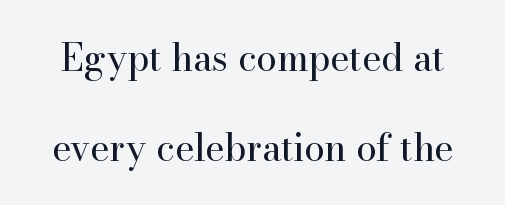
Q: Is the text bold? A: No.
Q: Is the text italic (slanted)? A: No, it is upright.
Q: Is the typeface a serif or a sans-serif typeface? A: Serif.
Q: Is the text underlined? A: No.
Q: Is the spacing between letters normal or unusually wide? A: Normal.
Q: Is the spacing between lines tight, normal or loose? A: Loose.
Q: Width (condensed, normal, or wide)? A: Normal.
Q: Stroke contrast? A: High.
Q: x-height? A: Small.
Q: Monospaced? A: No.
